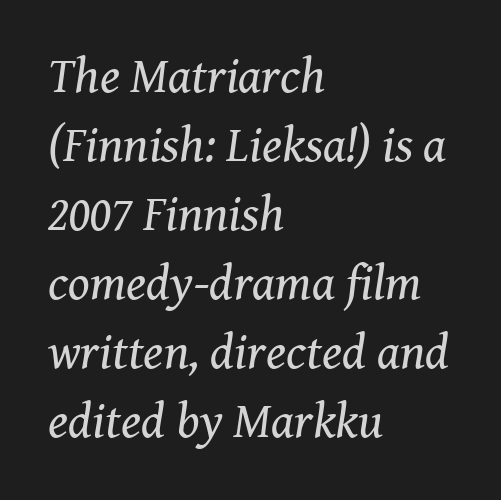
The image shows 50 px regular-weight serif type, italic (leaning right); set left-aligned, normal line spacing (1.38x), normal letter spacing, not underlined; medium stroke contrast and a medium x-height.
